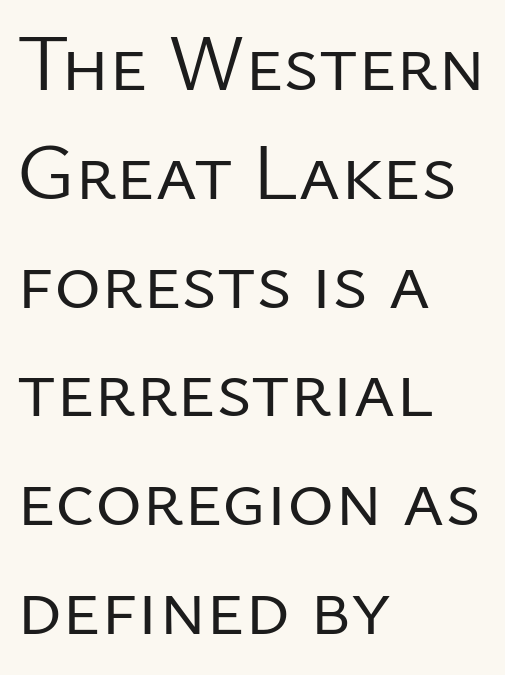
Unlike a traditional serif, this face leaves its strokes unadorned. No extra tracking has been applied to these lines. The letters look calm and open, with moderate or lighter stems. Regular leading. The lettering holds an erect, upright posture throughout.
